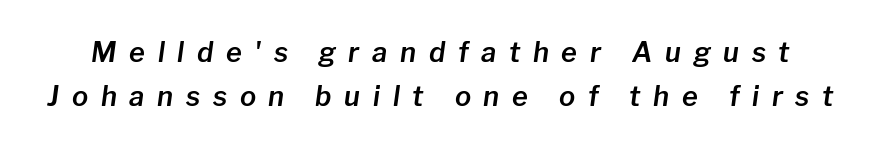
This rendering features lettering with no underline. What stands out about the letter spacing? Its width — letters are far apart. The axis of the letterforms is tilted away from vertical. Rows of type keep a routine distance in the vertical direction.
